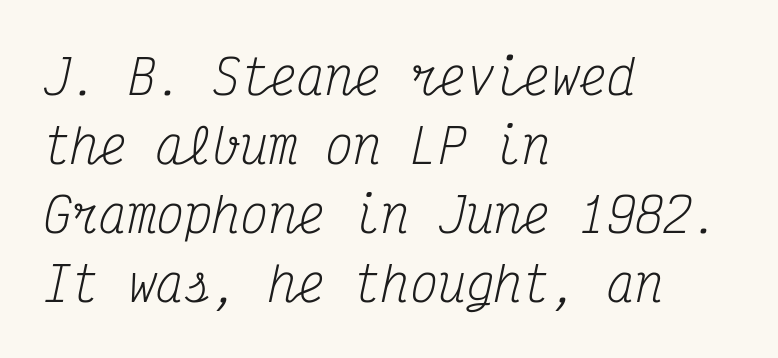
Q: Is the text bold? A: No.
Q: Is the text italic (slanted)? A: Yes, it leans right by about 12 degrees.
Q: Is the typeface a serif or a sans-serif typeface? A: Serif.
Q: Is the text underlined? A: No.
Q: How is the paragraph aligned? A: Left-aligned.
Q: Is the spacing between letters normal or unusually wide? A: Normal.
Q: Is the spacing between lines tight, normal or loose? A: Normal.
Q: Width (condensed, normal, or wide)? A: Condensed.
Q: Stroke contrast? A: Medium.
Q: x-height? A: Medium.
Q: Monospaced? A: Yes.
